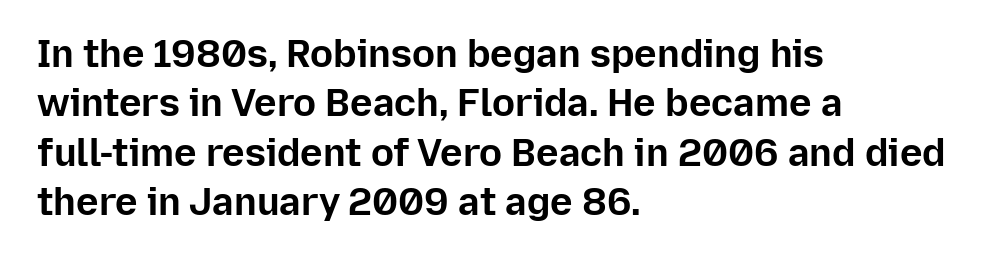
{"serif": "no", "italic": "no", "bold": "yes", "weight": "bold", "width": "normal", "stroke_contrast": "low", "x_height": "medium", "monospaced": "no", "underline": "no", "align": "left", "line_spacing": "normal", "line_spacing_ratio": 1.3, "letter_spacing": "normal", "letter_spacing_em": 0.0, "glyph_px": 38}
